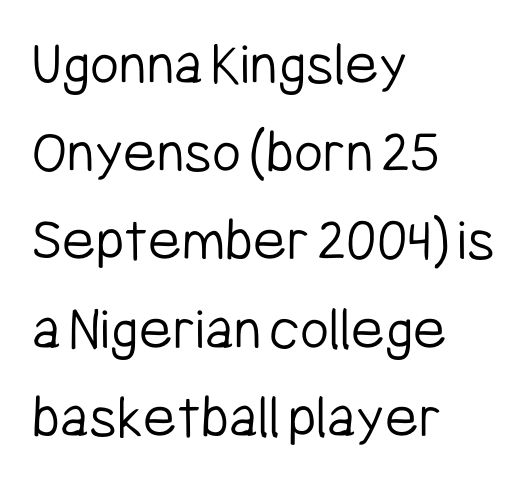
The image shows 63 px light, condensed sans-serif type, upright; set left-aligned, normal line spacing (1.4x), normal letter spacing, not underlined; low stroke contrast and a medium x-height.
